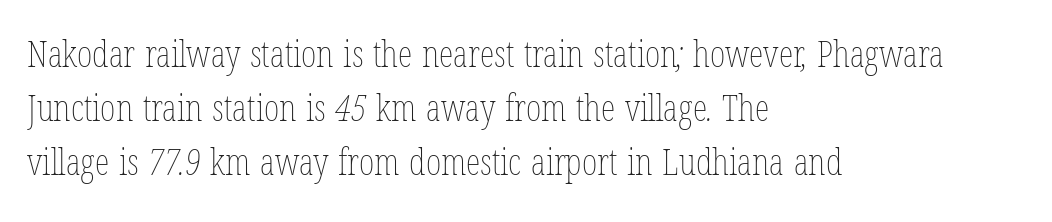
Q: Is the text bold? A: No.
Q: Is the text underlined? A: No.
Q: How is the paragraph aligned? A: Left-aligned.
Q: Is the spacing between letters normal or unusually wide? A: Normal.
Q: Is the spacing between lines tight, normal or loose? A: Normal.
Q: Width (condensed, normal, or wide)? A: Condensed.
Q: Stroke contrast? A: Low.
Q: x-height? A: Medium.
Q: Monospaced? A: No.
